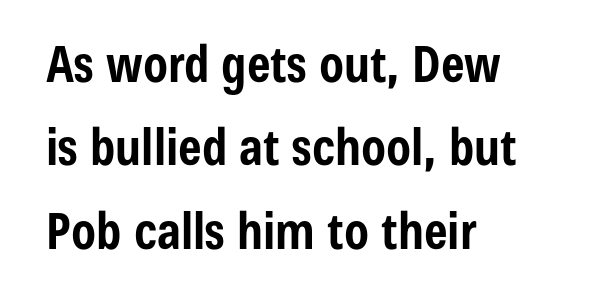
The rendering anchors every line to the left-hand side. The passage shown is emphatically bold. A typesetter would call this leading conventional body-copy spacing. Note the varied advance widths — an 'i' is clearly narrower than an 'm'.
